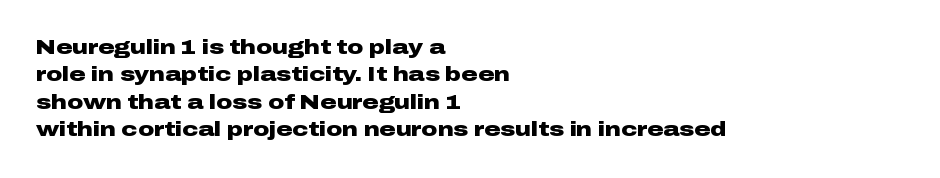
Here the glyphs are tracked normally, forming tight word shapes. The lettering stays uniformly vertical, giving the passage a roman look. The strokes are fattened all the way to bold. This sample keeps an unexceptional amount of space between lines. Underline: absent.
